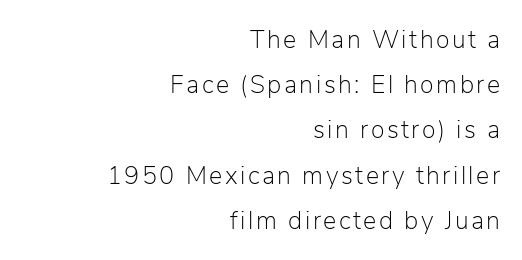
{"italic": "no", "bold": "no", "underline": "no", "align": "right", "line_spacing_ratio": 1.81, "glyph_px": 25}
